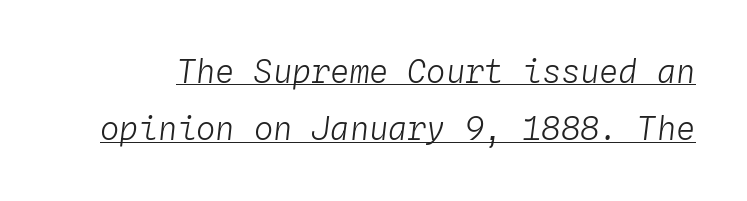
Q: Is the text bold? A: No.
Q: Is the text italic (slanted)? A: Yes, it leans right by about 4 degrees.
Q: Is the text underlined? A: Yes.
Q: Is the spacing between letters normal or unusually wide? A: Normal.
Q: Width (condensed, normal, or wide)? A: Normal.
Q: Stroke contrast? A: Low.
Q: x-height? A: Medium.
Q: Monospaced? A: Yes.
